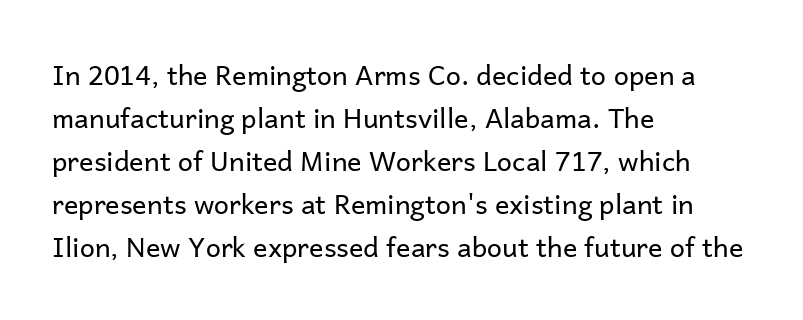
Q: Is the text bold? A: No.
Q: Is the text italic (slanted)? A: No, it is upright.
Q: Is the text underlined? A: No.
Q: How is the paragraph aligned? A: Left-aligned.
Q: Is the spacing between letters normal or unusually wide? A: Normal.
Q: Is the spacing between lines tight, normal or loose? A: Normal.
